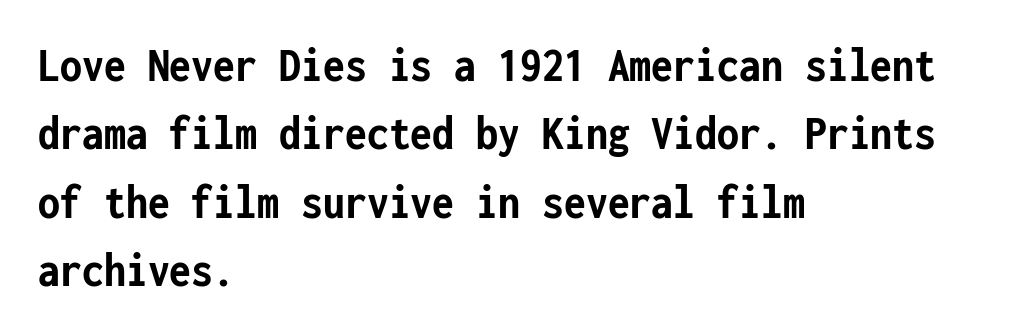
The image shows 50 px semibold, condensed sans-serif type, upright, monospaced; set left-aligned, normal line spacing (1.37x), normal letter spacing, not underlined; low stroke contrast and a medium x-height.
